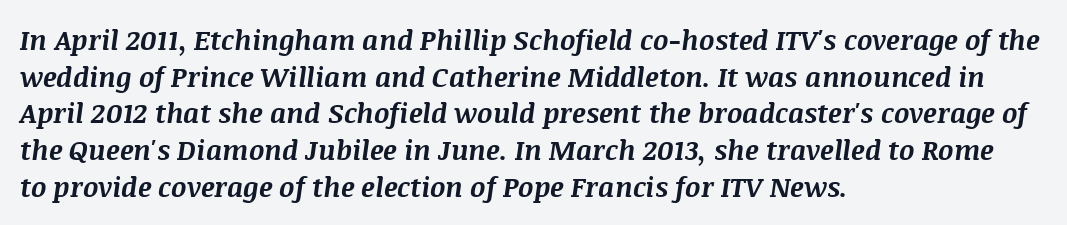
{"italic": "yes", "lean": "right", "slant_degrees": 8, "bold": "yes", "underline": "no", "align": "left", "line_spacing": "normal", "line_spacing_ratio": 1.36, "letter_spacing": "normal", "letter_spacing_em": 0.0, "glyph_px": 27}
